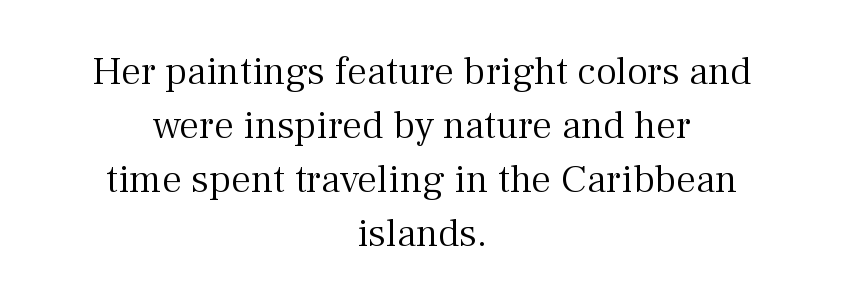
Is the letter spacing exaggerated? No — it looks like the ordinary default. Leading matches the norm, producing a regular column. The glyphs in this specimen are seriffed. The letters look calm and open, with moderate or lighter stems.
